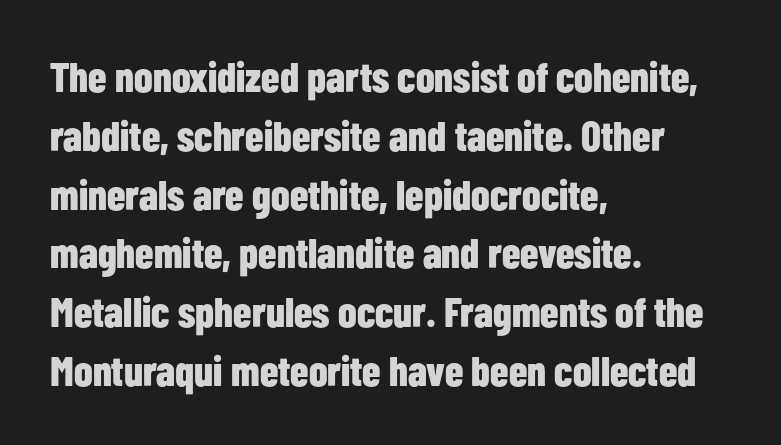
Does extra space separate the letters? No, they use regular spacing. Each line starts at the same left margin while the right side varies. Every stem runs plumb, perpendicular to the baseline. The text was rendered using a sans face with plain stroke endings.
